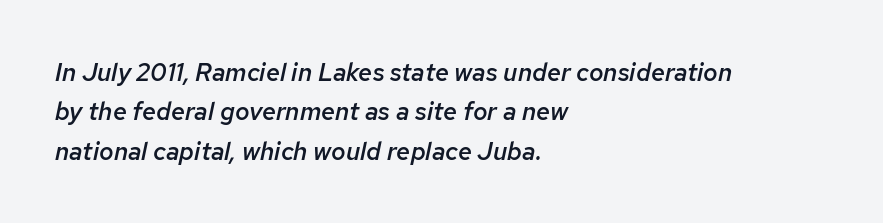
Letters rest on an invisible, unmarked baseline. The typesetting leans somewhat heavy: a semibold. A typesetter would mark this as italic. The leading is moderate, giving the passage an even texture. The ragged edge is on the right, which tells us the setting is flush left. Observe the ordinary spacing: letters are neighbours, not strangers.
